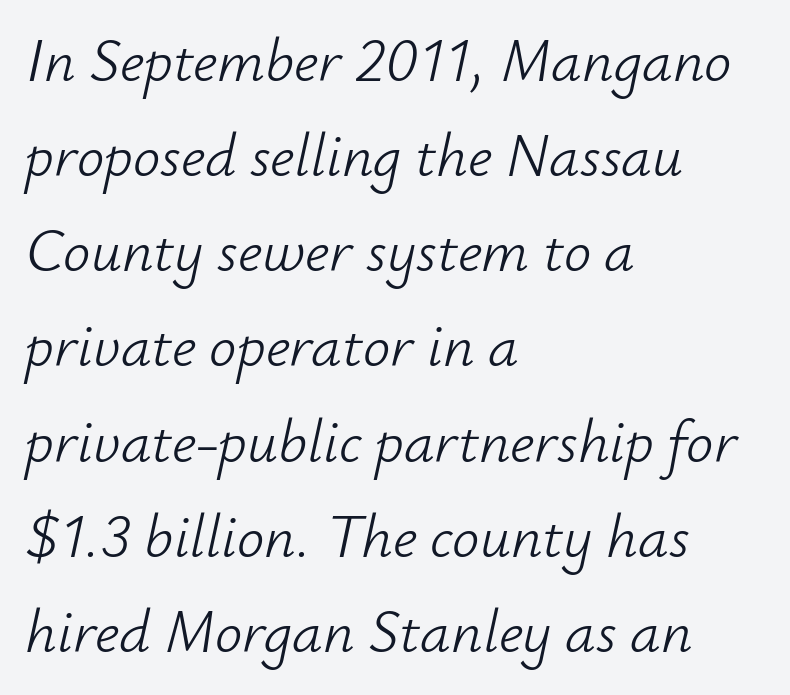
These lines were composed using italics. The strip under each line holds only bare page. The rows are spaced the way most documents space them. Is this a heavy cut? Hardly; it is regular or lighter. Line beginnings align vertically; line endings do not.
